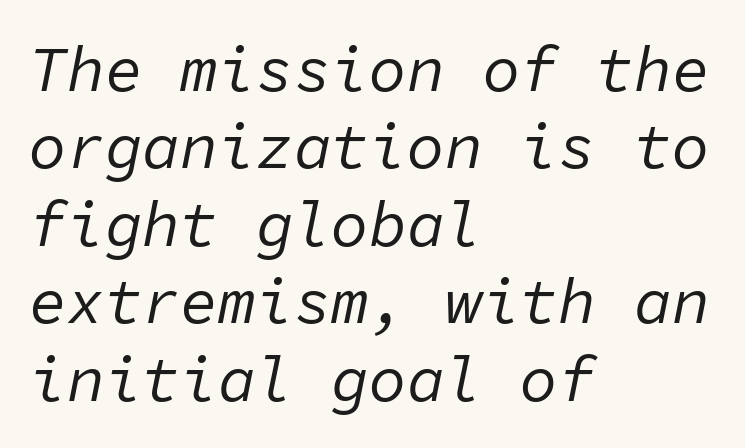
Q: Is the text bold? A: No.
Q: Is the text italic (slanted)? A: Yes, it leans right by about 11 degrees.
Q: Is the text underlined? A: No.
Q: How is the paragraph aligned? A: Left-aligned.
Q: Is the spacing between letters normal or unusually wide? A: Normal.
Q: Width (condensed, normal, or wide)? A: Normal.
Q: Stroke contrast? A: Low.
Q: x-height? A: Medium.
Q: Monospaced? A: Yes.
